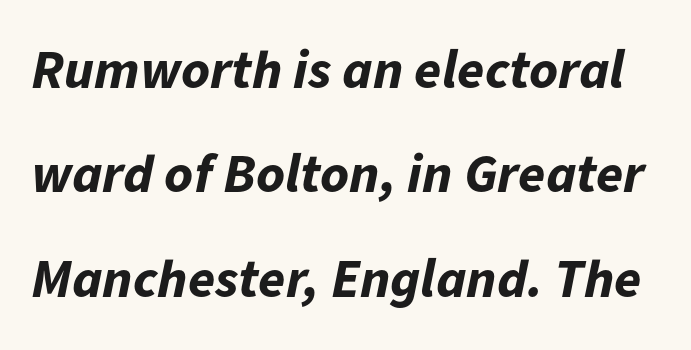
The image shows 55 px bold type, italic (leaning right); set loose line spacing (1.9x), normal letter spacing, not underlined; low stroke contrast and a medium x-height.
